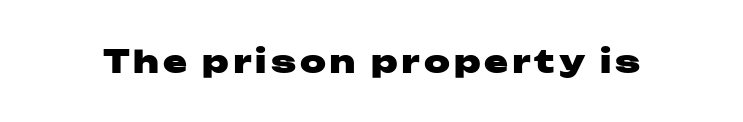
Q: Is the text bold? A: Yes.
Q: Is the text italic (slanted)? A: No, it is upright.
Q: Is the typeface a serif or a sans-serif typeface? A: Sans-serif.
Q: Is the text underlined? A: No.
Q: Width (condensed, normal, or wide)? A: Wide.
Q: Stroke contrast? A: Low.
Q: x-height? A: Medium.
Q: Monospaced? A: No.
